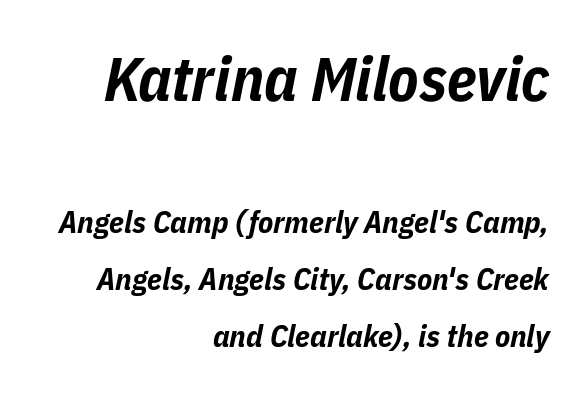
Q: Is the text bold? A: Yes.
Q: Is the text italic (slanted)? A: Yes, it leans right by about 11 degrees.
Q: Is the text underlined? A: No.
Q: How is the paragraph aligned? A: Right-aligned.
Q: Is the spacing between letters normal or unusually wide? A: Normal.
Q: Which block of text is set in a larger size, the first (top) or the second (bottom)? A: The first (top) one.
Q: Width (condensed, normal, or wide)? A: Condensed.
Q: Stroke contrast? A: Low.
Q: x-height? A: Medium.
Q: Monospaced? A: No.
